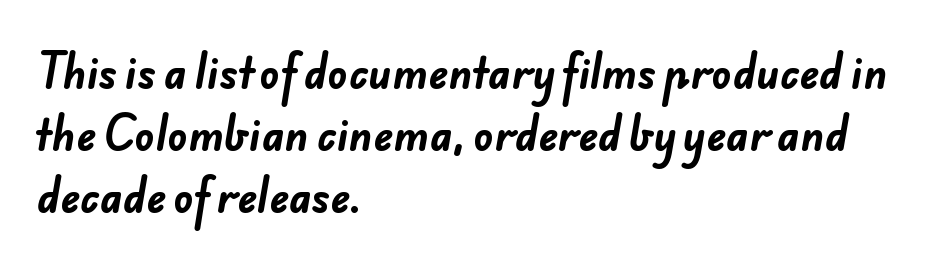
Q: Is the text bold? A: Yes.
Q: Is the typeface a serif or a sans-serif typeface? A: Sans-serif.
Q: Is the text underlined? A: No.
Q: How is the paragraph aligned? A: Left-aligned.
Q: Is the spacing between letters normal or unusually wide? A: Normal.
Q: Is the spacing between lines tight, normal or loose? A: Normal.
Q: Width (condensed, normal, or wide)? A: Normal.
Q: Stroke contrast? A: Low.
Q: x-height? A: Small.
Q: Monospaced? A: No.
